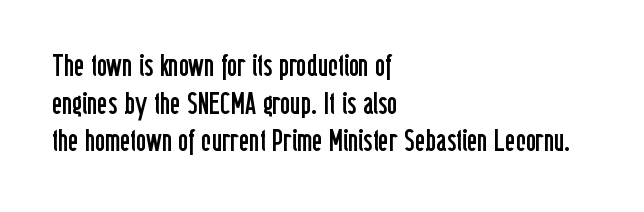
The image shows 31 px regular-weight, condensed sans-serif type, upright; set left-aligned, line spacing 1.21x, normal letter spacing, not underlined; low stroke contrast and a medium x-height.
